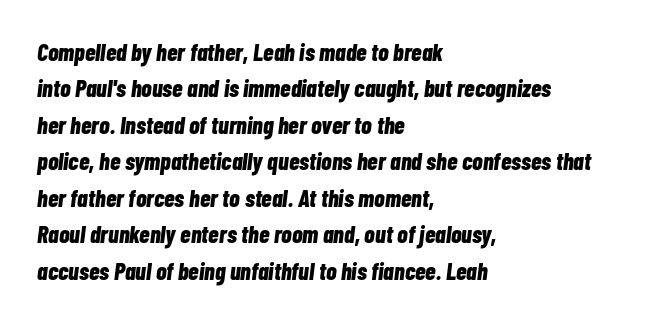
{"italic": "yes", "lean": "right", "slant_degrees": 7, "bold": "yes", "underline": "no", "align": "left", "line_spacing": "normal", "line_spacing_ratio": 1.52, "letter_spacing": "normal", "letter_spacing_em": 0.0, "glyph_px": 24}
